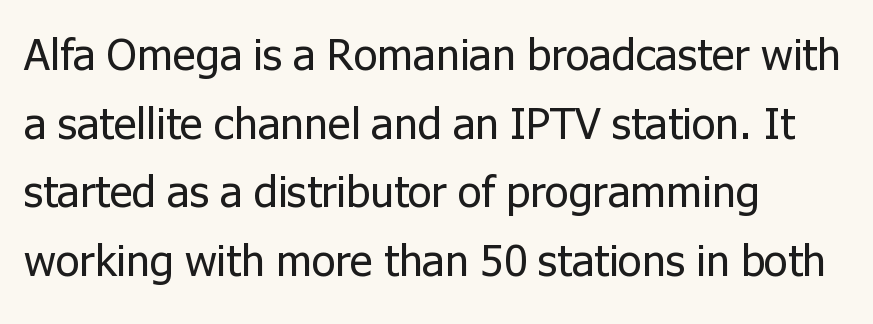
{"serif": "no", "italic": "no", "bold": "no", "weight": "regular", "width": "normal", "stroke_contrast": "low", "x_height": "medium", "monospaced": "no", "underline": "no", "align": "left", "line_spacing": "normal", "line_spacing_ratio": 1.56, "letter_spacing": "normal", "letter_spacing_em": 0.0, "glyph_px": 44}
